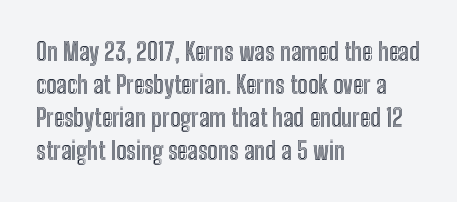
Every row of glyphs begins at an identical x-position on the left. Words appear dense and cohesive because spacing is normal. Unlike italic type, these characters show no tilt at all. Vertical spacing — default. Check under the words: just untouched page.
